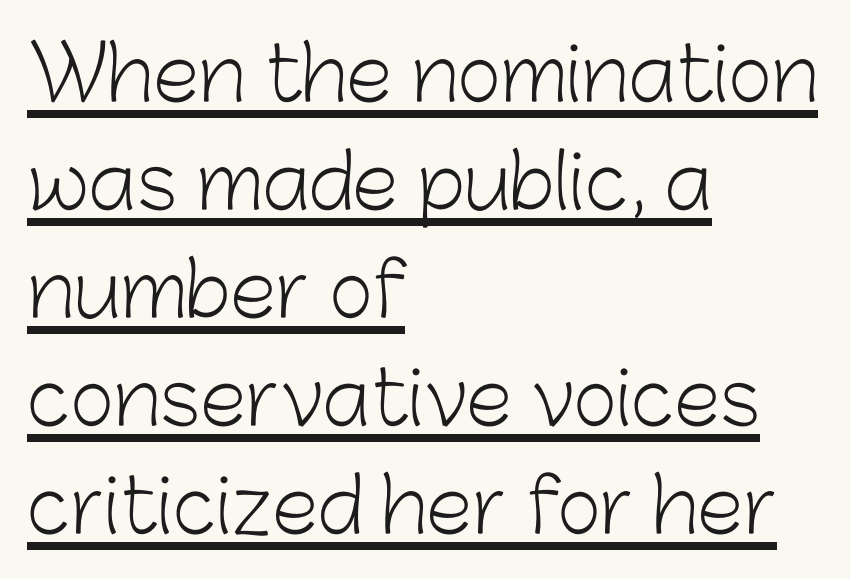
{"serif": "no", "italic": "no", "bold": "no", "weight": "light", "width": "normal", "stroke_contrast": "low", "x_height": "medium", "monospaced": "no", "underline": "yes", "align": "left", "line_spacing": "normal", "line_spacing_ratio": 1.44, "letter_spacing": "normal", "letter_spacing_em": 0.0, "glyph_px": 75}
